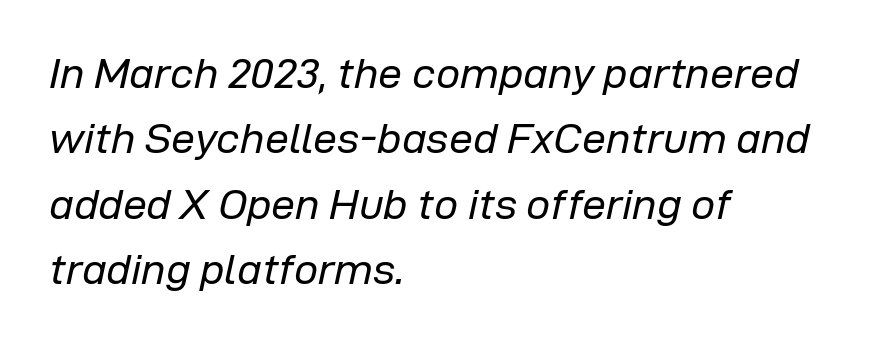
Q: Is the text bold? A: No.
Q: Is the text italic (slanted)? A: Yes, it leans right by about 12 degrees.
Q: Is the text underlined? A: No.
Q: How is the paragraph aligned? A: Left-aligned.
Q: Is the spacing between letters normal or unusually wide? A: Normal.
Q: Is the spacing between lines tight, normal or loose? A: Normal.
Q: Width (condensed, normal, or wide)? A: Normal.
Q: Stroke contrast? A: Low.
Q: x-height? A: Medium.
Q: Monospaced? A: No.
